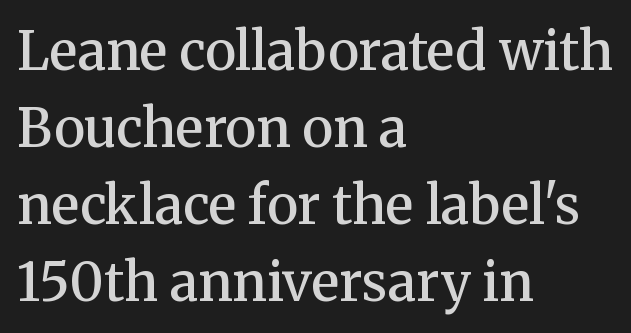
Q: Is the text bold? A: Semi-bold.
Q: Is the text italic (slanted)? A: No, it is upright.
Q: Is the typeface a serif or a sans-serif typeface? A: Serif.
Q: Is the text underlined? A: No.
Q: How is the paragraph aligned? A: Left-aligned.
Q: Is the spacing between letters normal or unusually wide? A: Normal.
Q: Is the spacing between lines tight, normal or loose? A: Normal.
Q: Width (condensed, normal, or wide)? A: Normal.
Q: Stroke contrast? A: Medium.
Q: x-height? A: Medium.
Q: Monospaced? A: No.
